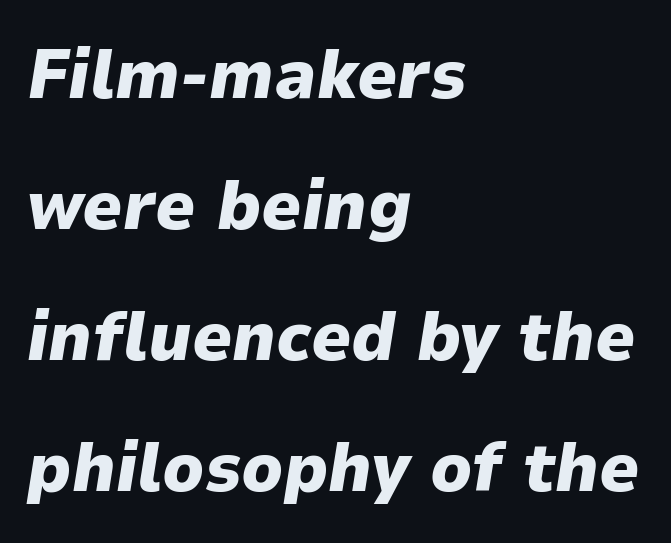
Q: Is the text bold? A: Yes.
Q: Is the text italic (slanted)? A: Yes, it leans right by about 9 degrees.
Q: Is the text underlined? A: No.
Q: How is the paragraph aligned? A: Left-aligned.
Q: Is the spacing between letters normal or unusually wide? A: Normal.
Q: Width (condensed, normal, or wide)? A: Normal.
Q: Stroke contrast? A: Low.
Q: x-height? A: Medium.
Q: Monospaced? A: No.
